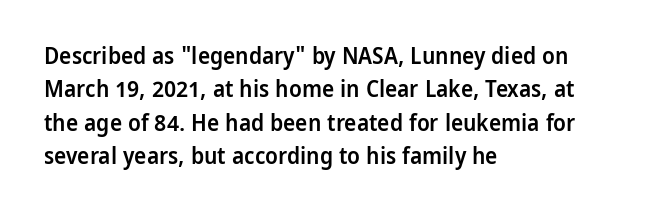
Q: Is the text bold? A: Semi-bold.
Q: Is the text italic (slanted)? A: No, it is upright.
Q: Is the text underlined? A: No.
Q: How is the paragraph aligned? A: Left-aligned.
Q: Is the spacing between letters normal or unusually wide? A: Normal.
Q: Is the spacing between lines tight, normal or loose? A: Normal.
